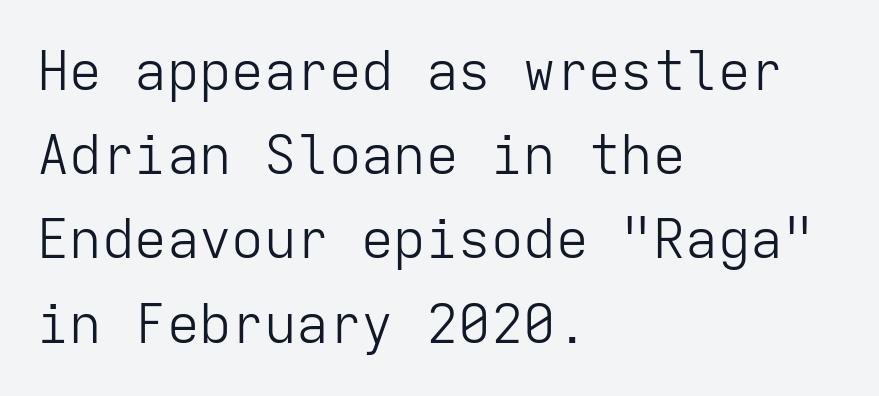
Q: Is the text bold? A: No.
Q: Is the text italic (slanted)? A: No, it is upright.
Q: Is the typeface a serif or a sans-serif typeface? A: Sans-serif.
Q: Is the text underlined? A: No.
Q: How is the paragraph aligned? A: Left-aligned.
Q: Is the spacing between letters normal or unusually wide? A: Normal.
Q: Is the spacing between lines tight, normal or loose? A: Normal.
Q: Width (condensed, normal, or wide)? A: Normal.
Q: Stroke contrast? A: Low.
Q: x-height? A: Medium.
Q: Monospaced? A: Yes.
